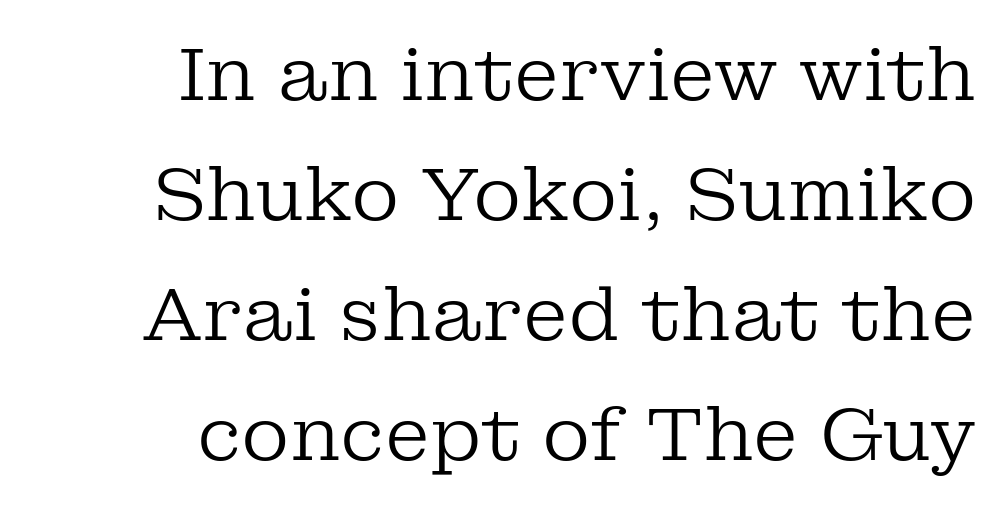
Q: Is the text bold? A: No.
Q: Is the text italic (slanted)? A: No, it is upright.
Q: Is the typeface a serif or a sans-serif typeface? A: Serif.
Q: Is the text underlined? A: No.
Q: How is the paragraph aligned? A: Right-aligned.
Q: Is the spacing between letters normal or unusually wide? A: Normal.
Q: Is the spacing between lines tight, normal or loose? A: Normal.
Q: Width (condensed, normal, or wide)? A: Normal.
Q: Stroke contrast? A: Low.
Q: x-height? A: Medium.
Q: Monospaced? A: No.
